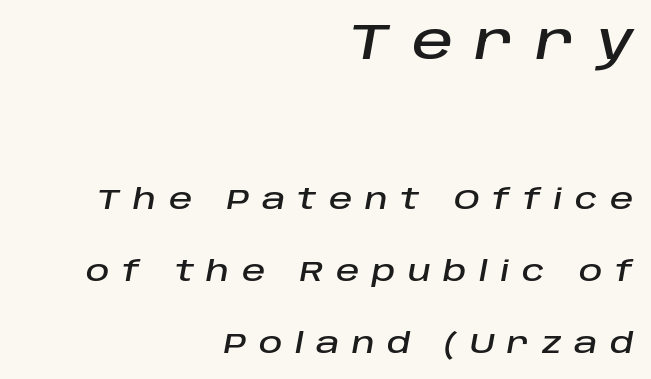
Q: Is the text italic (slanted)? A: Yes, it leans right by about 10 degrees.
Q: Is the text underlined? A: No.
Q: How is the paragraph aligned? A: Right-aligned.
Q: Is the spacing between letters normal or unusually wide? A: Unusually wide.
Q: Is the spacing between lines tight, normal or loose? A: Loose.
Q: Which block of text is set in a larger size, the first (top) or the second (bottom)? A: The first (top) one.
Q: Width (condensed, normal, or wide)? A: Normal.
Q: Stroke contrast? A: Low.
Q: x-height? A: Large.
Q: Monospaced? A: No.
